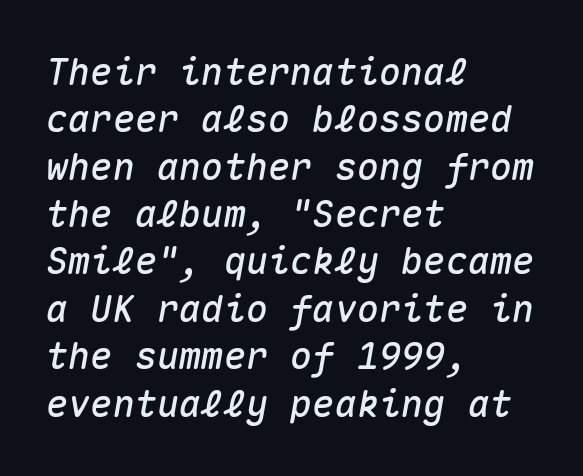
The glyphs look as if they've been sheared to an angle. These lines sit exactly where default settings would place them. The line texture is even and compact thanks to regular tracking. In CSS terms this would be text-align: left. Spacing verdict: monospaced, one width for all characters.
